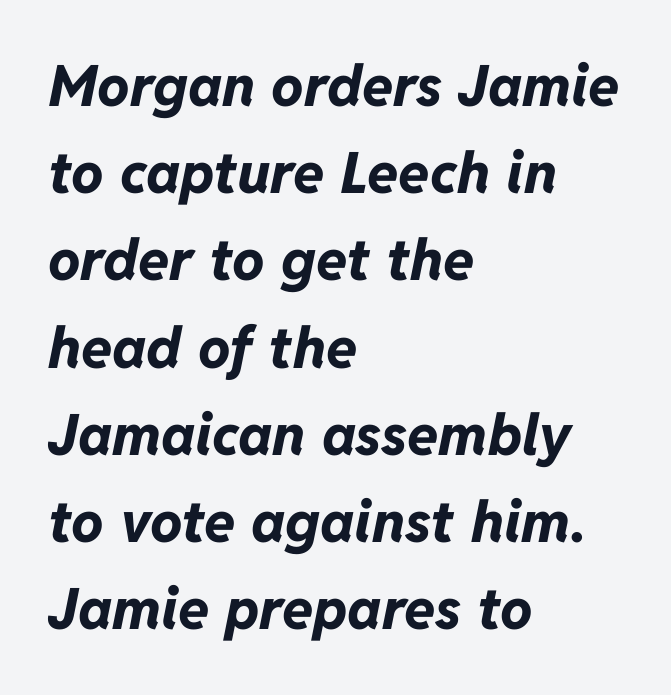
Which margin do the lines hug? The left one — the right edge is uneven. These lines were composed using italics. This is heavy type, rendered in bold. Students, note that the glyphs here touch the page at normal intervals. The rendering uses natural spacing where letterforms have individual widths.
